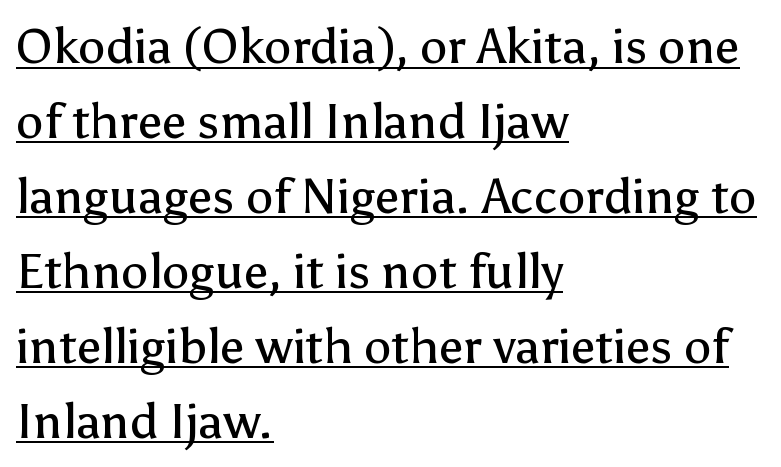
Q: Is the text bold? A: No.
Q: Is the text italic (slanted)? A: No, it is upright.
Q: Is the typeface a serif or a sans-serif typeface? A: Sans-serif.
Q: Is the text underlined? A: Yes.
Q: How is the paragraph aligned? A: Left-aligned.
Q: Is the spacing between letters normal or unusually wide? A: Normal.
Q: Is the spacing between lines tight, normal or loose? A: Normal.
Q: Width (condensed, normal, or wide)? A: Normal.
Q: Stroke contrast? A: Low.
Q: x-height? A: Medium.
Q: Monospaced? A: No.
